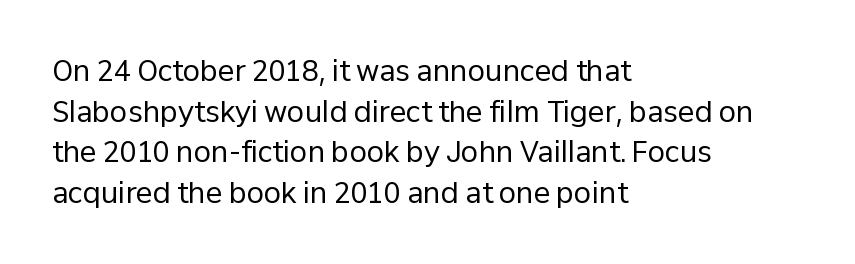
Q: Is the text bold? A: No.
Q: Is the text italic (slanted)? A: No, it is upright.
Q: Is the typeface a serif or a sans-serif typeface? A: Sans-serif.
Q: Is the text underlined? A: No.
Q: How is the paragraph aligned? A: Left-aligned.
Q: Is the spacing between letters normal or unusually wide? A: Normal.
Q: Is the spacing between lines tight, normal or loose? A: Normal.
Q: Width (condensed, normal, or wide)? A: Normal.
Q: Stroke contrast? A: Low.
Q: x-height? A: Medium.
Q: Monospaced? A: No.
